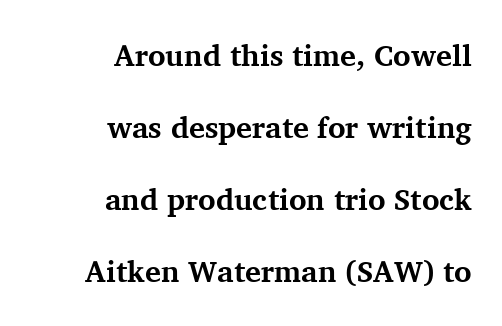
The image shows 30 px bold serif type, upright; set right-aligned, loose line spacing (2.4x), normal letter spacing, not underlined; medium stroke contrast and a medium x-height.
